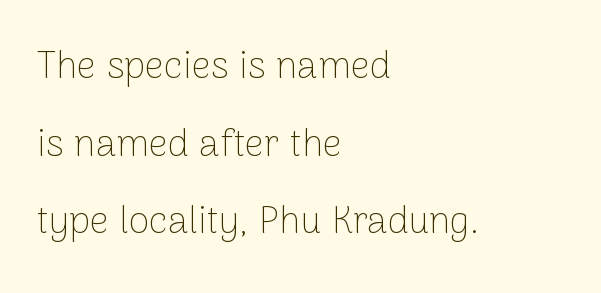
{"serif": "no", "italic": "no", "bold": "no", "weight": "thin", "width": "normal", "stroke_contrast": "low", "x_height": "medium", "monospaced": "no", "underline": "no", "align": "left", "line_spacing": "loose", "line_spacing_ratio": 2.04, "letter_spacing": "normal", "letter_spacing_em": 0.0, "glyph_px": 38}
